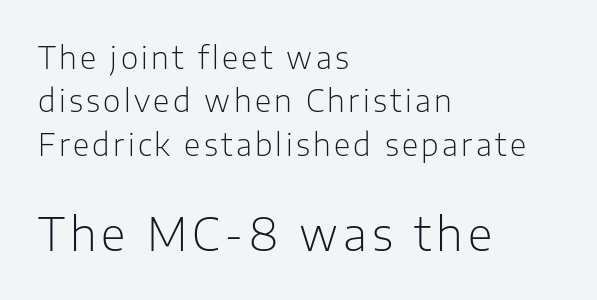
Q: Is the text bold? A: No.
Q: Is the text italic (slanted)? A: No, it is upright.
Q: Is the typeface a serif or a sans-serif typeface? A: Sans-serif.
Q: Is the text underlined? A: No.
Q: How is the paragraph aligned? A: Left-aligned.
Q: Is the spacing between lines tight, normal or loose? A: Normal.
Q: Which block of text is set in a larger size, the first (top) or the second (bottom)? A: The second (bottom) one.
Q: Width (condensed, normal, or wide)? A: Normal.
Q: Stroke contrast? A: Low.
Q: x-height? A: Medium.
Q: Monospaced? A: No.
